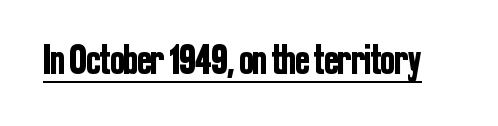
In designer terms, the underline attribute is active on this setting. It's the straight-up-and-down kind of type. Spacing verdict: proportional, widths tailored to each character. What kind of face is this? One without serifs — a sans.
